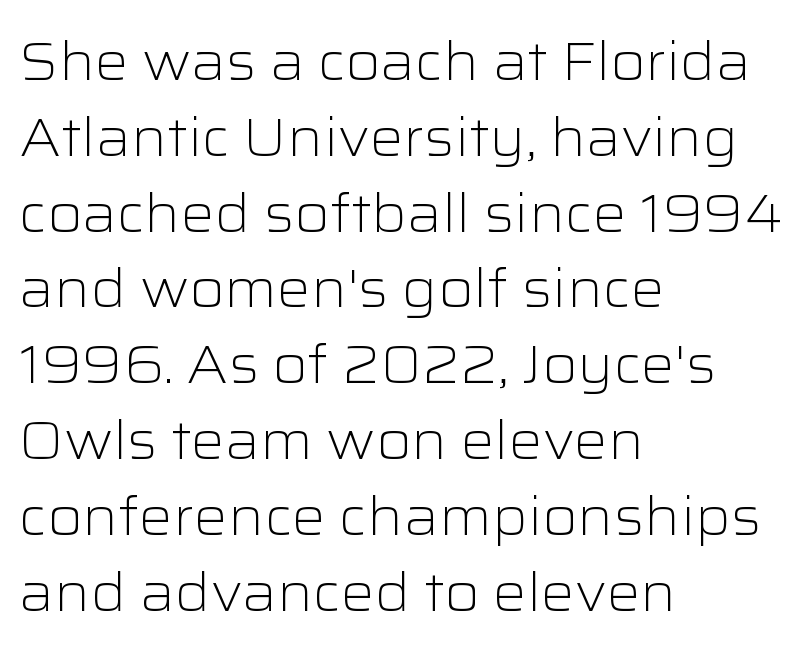
The image shows 53 px light, wide sans-serif type, upright; set left-aligned, normal line spacing (1.43x), normal letter spacing, not underlined; low stroke contrast and a medium x-height.
